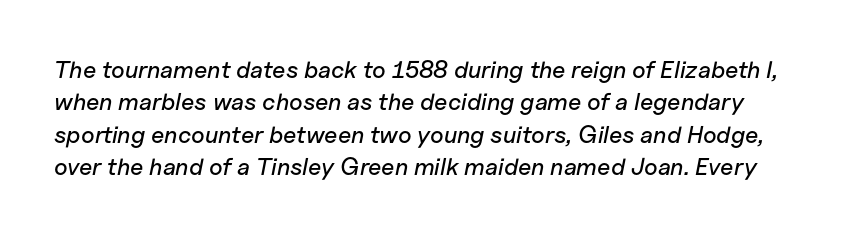
Check the space under the baseline: it is left empty. Regular leading. The face used here has a pronounced slope to its letters. Nothing unusual about the tracking: characters are spaced as the font intends.
